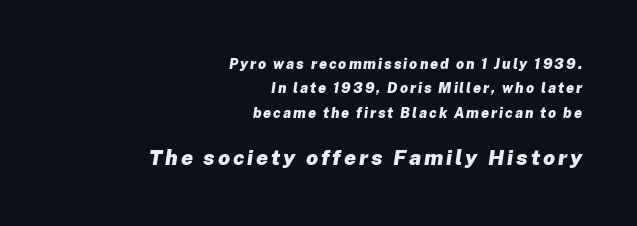
Q: Is the text bold? A: Yes.
Q: Is the text italic (slanted)? A: Yes, it leans right by about 8 degrees.
Q: Is the text underlined? A: No.
Q: How is the paragraph aligned? A: Right-aligned.
Q: Which block of text is set in a larger size, the first (top) or the second (bottom)? A: The second (bottom) one.
